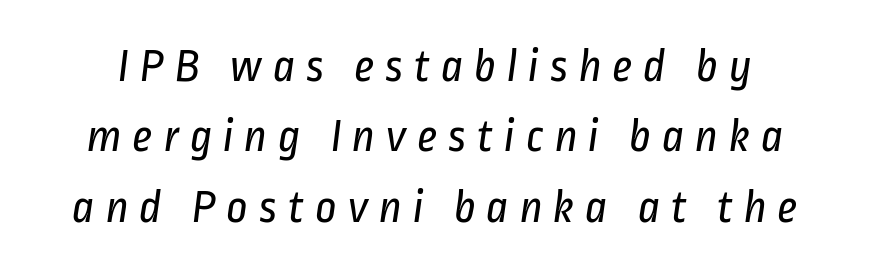
Q: Is the text bold? A: No.
Q: Is the typeface a serif or a sans-serif typeface? A: Sans-serif.
Q: Is the text underlined? A: No.
Q: Is the spacing between letters normal or unusually wide? A: Unusually wide.
Q: Is the spacing between lines tight, normal or loose? A: Normal.
Q: Width (condensed, normal, or wide)? A: Condensed.
Q: Stroke contrast? A: Low.
Q: x-height? A: Medium.
Q: Monospaced? A: No.
